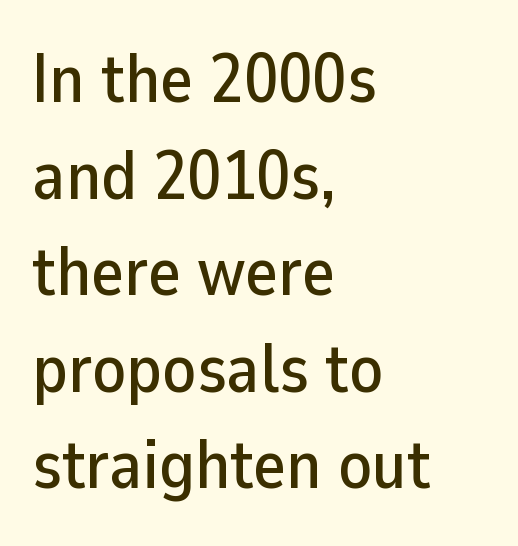
Q: Is the text italic (slanted)? A: No, it is upright.
Q: Is the typeface a serif or a sans-serif typeface? A: Sans-serif.
Q: Is the text underlined? A: No.
Q: How is the paragraph aligned? A: Left-aligned.
Q: Is the spacing between letters normal or unusually wide? A: Normal.
Q: Is the spacing between lines tight, normal or loose? A: Normal.
Q: Width (condensed, normal, or wide)? A: Normal.
Q: Stroke contrast? A: Low.
Q: x-height? A: Medium.
Q: Monospaced? A: No.
